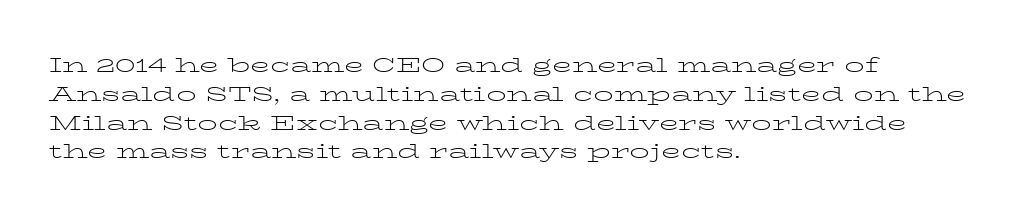
Vertical strokes here are truly vertical. The typesetting does not lean heavy: it is not bold. These lines keep a tight, regular rhythm from letter to letter. Anything drawn beneath the words? Only blank space. The designer left line spacing at the default. Caption: multi-line text, flush left, ragged right.
